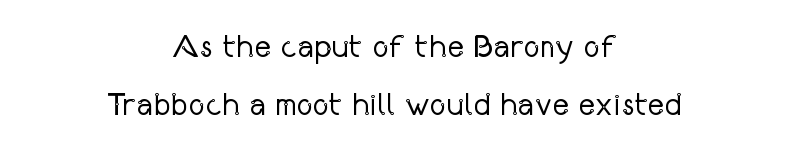
Q: Is the text bold? A: No.
Q: Is the text italic (slanted)? A: No, it is upright.
Q: Is the typeface a serif or a sans-serif typeface? A: Sans-serif.
Q: Is the text underlined? A: No.
Q: How is the paragraph aligned? A: Centered.
Q: Is the spacing between letters normal or unusually wide? A: Normal.
Q: Width (condensed, normal, or wide)? A: Condensed.
Q: Stroke contrast? A: Low.
Q: x-height? A: Medium.
Q: Monospaced? A: No.
